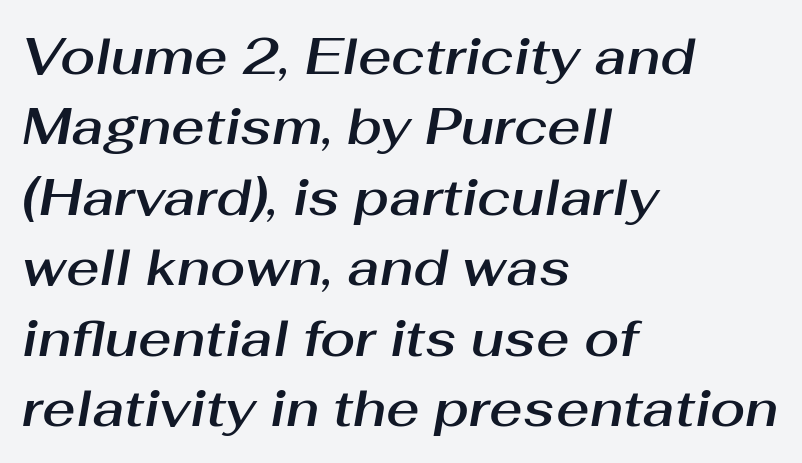
{"italic": "yes", "lean": "right", "slant_degrees": 10, "width": "normal", "stroke_contrast": "medium", "x_height": "medium", "monospaced": "no", "underline": "no", "align": "left", "line_spacing": "normal", "line_spacing_ratio": 1.38, "letter_spacing": "normal", "letter_spacing_em": 0.0, "glyph_px": 51}
